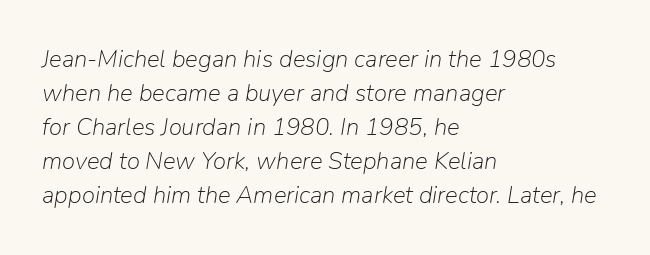
Unbolded letterforms with no extra heft. Observe the ordinary spacing: letters are neighbours, not strangers. One-word summary of the alignment: left. These lines were composed using italics.
